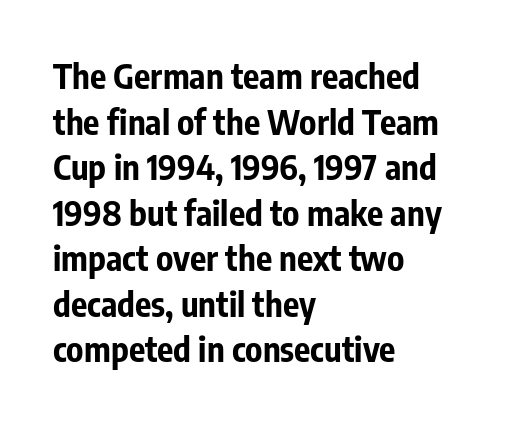
You could call the tracking neutral — neither tight nor loose. The lines sit at an ordinary, default distance from one another. Decoration check: the copy has no underline. Ordinary non-slanted type is in use. Caption: multi-line text, flush left, ragged right. Here the designer chose a conventional face with non-uniform glyph widths.
